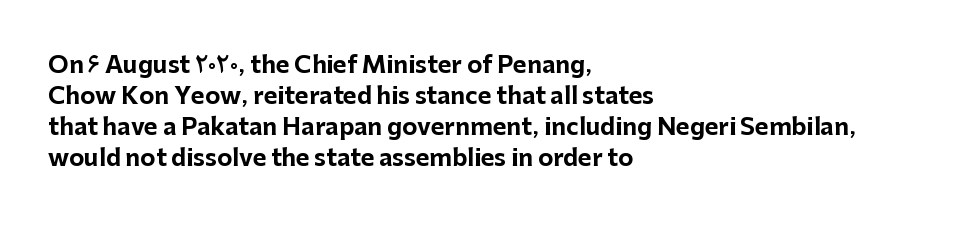
Caption: bold face, heavy strokes. Compared with typical body copy, the letter spacing here is the same. Line starts are locked; line ends wander. The axis of the letterforms is exactly vertical.
